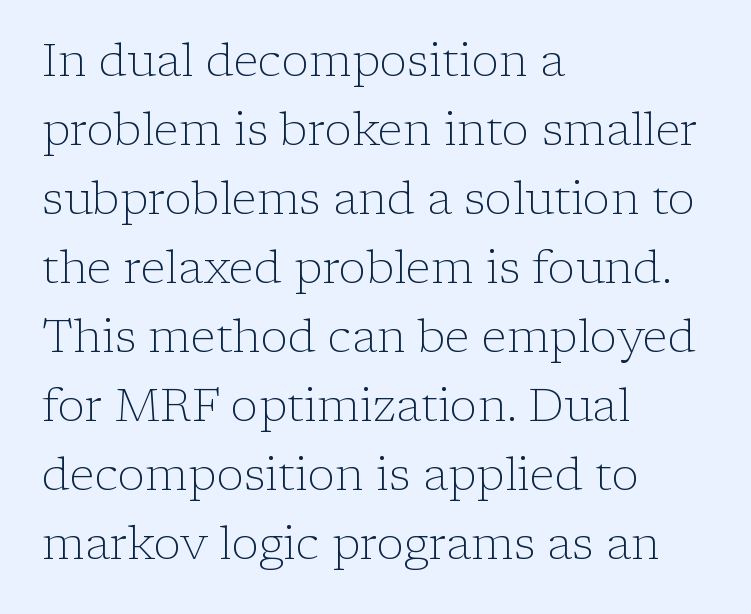
{"serif": "yes", "italic": "no", "bold": "no", "weight": "light", "width": "normal", "stroke_contrast": "low", "x_height": "medium", "monospaced": "no", "underline": "no", "align": "left", "line_spacing": "normal", "line_spacing_ratio": 1.5, "letter_spacing": "normal", "letter_spacing_em": 0.0, "glyph_px": 46}
